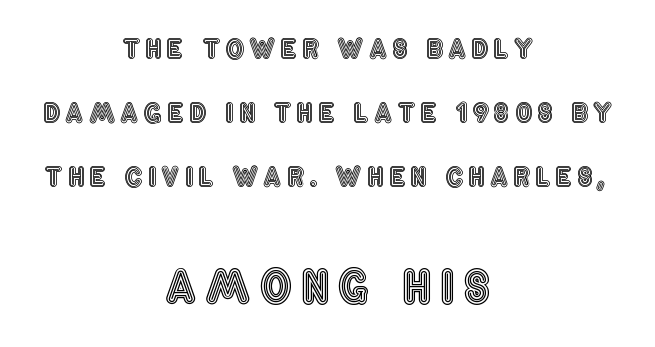
Q: Is the text italic (slanted)? A: No, it is upright.
Q: Is the text underlined? A: No.
Q: How is the paragraph aligned? A: Centered.
Q: Is the spacing between letters normal or unusually wide? A: Unusually wide.
Q: Is the spacing between lines tight, normal or loose? A: Loose.
Q: Which block of text is set in a larger size, the first (top) or the second (bottom)? A: The second (bottom) one.
Q: Width (condensed, normal, or wide)? A: Condensed.
Q: x-height? A: Large.
Q: Monospaced? A: No.
